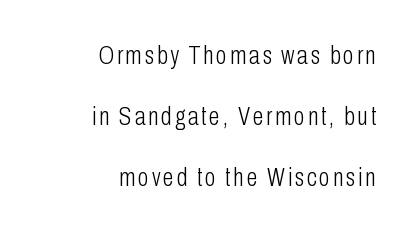
Q: Is the text bold? A: No.
Q: Is the text italic (slanted)? A: No, it is upright.
Q: Is the text underlined? A: No.
Q: How is the paragraph aligned? A: Right-aligned.
Q: Is the spacing between lines tight, normal or loose? A: Loose.
